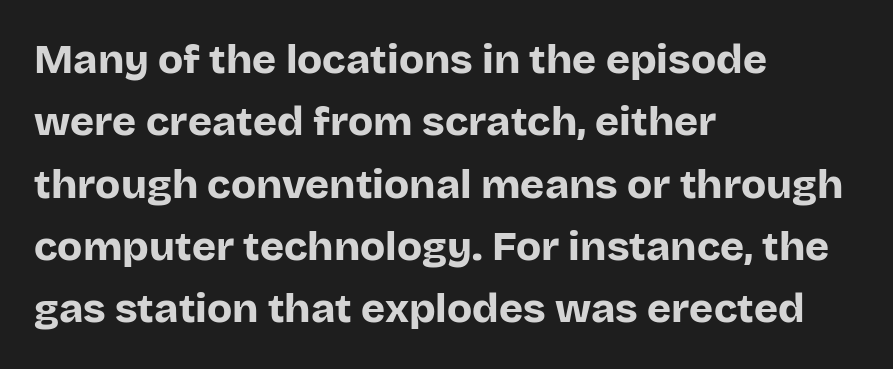
The string is rendered with underlining switched off. The passage shown stacks its lines at a standard gap. These lines are rendered in a variable-pitch font. Tracking here is standard; glyphs follow each other at the usual distance. This sample uses a sans-serif face.
